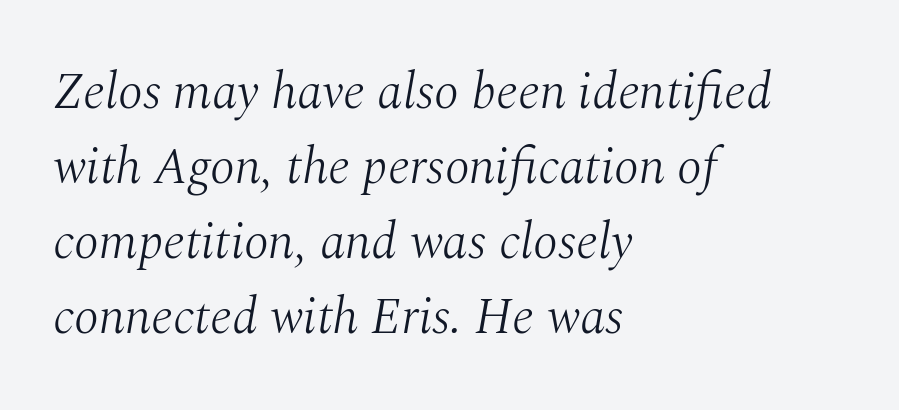
In terms of leading, this rendering sits right in the middle. Honestly, the letter spacing is just normal — you wouldn't notice it. Is the block centered? No — it sits flush against the left margin. The rendering applies a slant to the glyphs. Spacing verdict: proportional, widths tailored to each character. Glance below the letters and you will spot only blank space.
